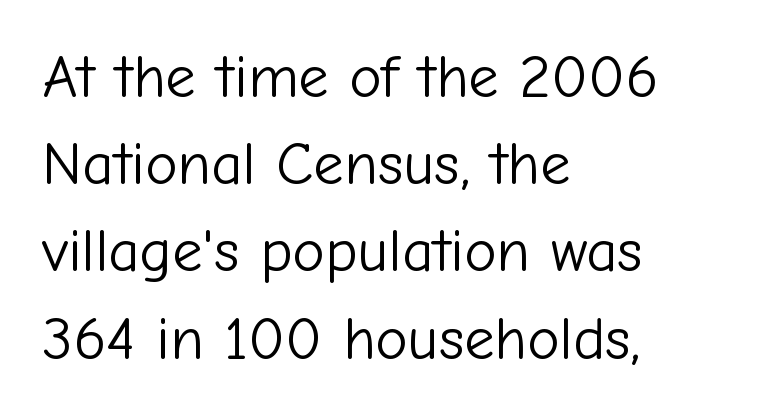
If you measured baseline to baseline, you'd find a middling distance. This sample uses an upright cut, with every glyph sitting square on the baseline. The font family rendered here belongs to the sans-serif group. Here the designer chose a conventional face with non-uniform glyph widths. Layout note: lines flush left.
